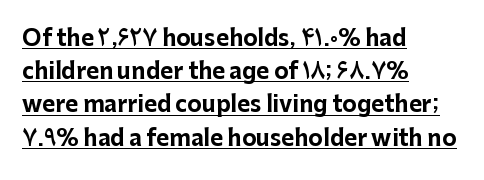
Q: Is the text bold? A: Yes.
Q: Is the text italic (slanted)? A: No, it is upright.
Q: Is the text underlined? A: Yes.
Q: How is the paragraph aligned? A: Left-aligned.
Q: Is the spacing between letters normal or unusually wide? A: Normal.
Q: Is the spacing between lines tight, normal or loose? A: Normal.
